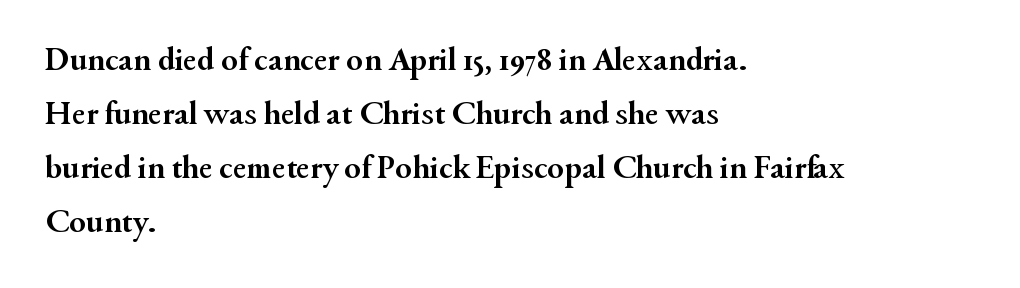
In terms of letterform style, serifs are clearly present. The space beneath each line is pristine and unruled. Does the copy run flush right? No — it runs flush left. The tracking reads as untouched default to a designer's eye. Italic? Not at all — the glyphs are vertical.
